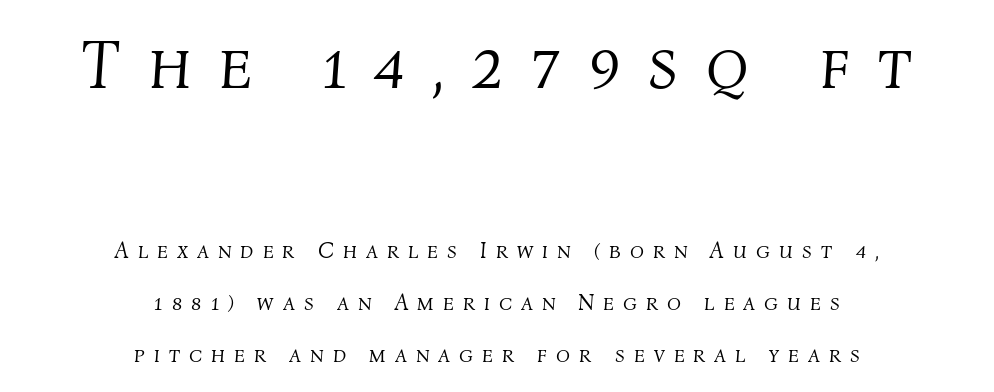
{"italic": "yes", "lean": "right", "slant_degrees": 4, "bold": "no", "weight": "light", "width": "normal", "stroke_contrast": "medium", "x_height": "medium", "monospaced": "no", "underline": "no", "align": "center", "line_spacing": "loose", "line_spacing_ratio": 2.26, "letter_spacing": "wide", "letter_spacing_em": 0.39, "larger_block": "first", "size_ratio": 3.04, "glyph_px": 70}
